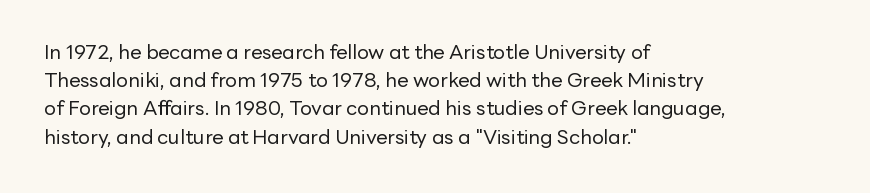
Nobody drew a line under any word here. When letters stand straight like this, we call the style roman or upright. The lines sit at an ordinary, default distance from one another. Summary of weight: not heavy and not bold.
